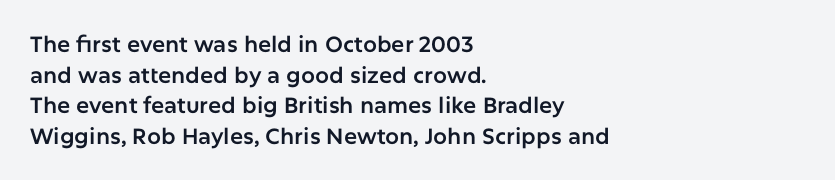
Q: Is the text italic (slanted)? A: No, it is upright.
Q: Is the text underlined? A: No.
Q: How is the paragraph aligned? A: Left-aligned.
Q: Is the spacing between letters normal or unusually wide? A: Normal.
Q: Is the spacing between lines tight, normal or loose? A: Normal.
